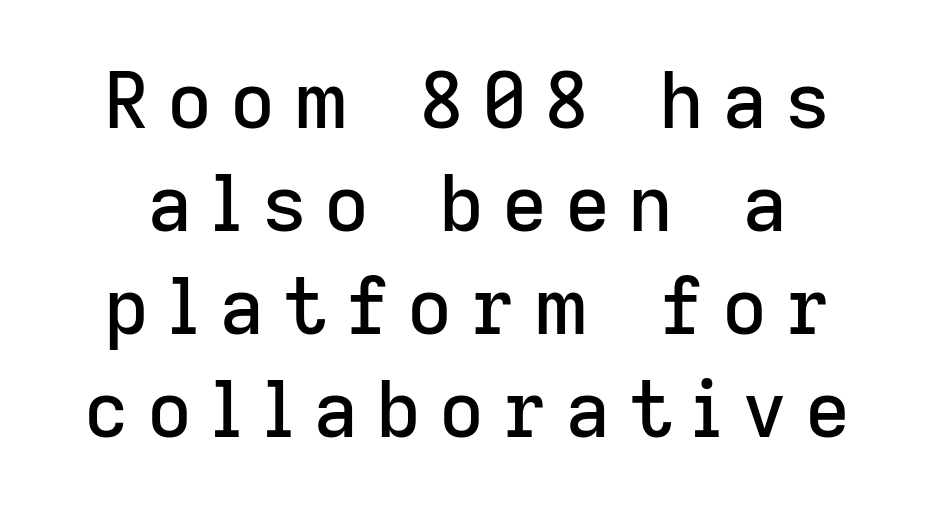
{"serif": "no", "italic": "no", "width": "normal", "stroke_contrast": "low", "x_height": "medium", "monospaced": "no", "underline": "no", "line_spacing": "normal", "line_spacing_ratio": 1.32, "letter_spacing": "wide", "letter_spacing_em": 0.23, "glyph_px": 78}
